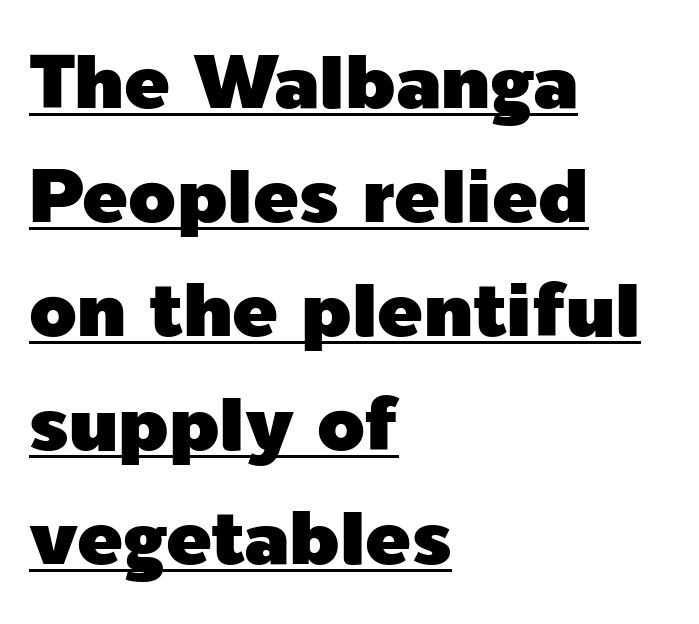
The specimen includes a rule beneath the text block's lines. Honestly, the row spacing looks completely unremarkable. This rendering uses left alignment, leaving the right contour irregular. Honestly, the letter spacing is just normal — you wouldn't notice it.
